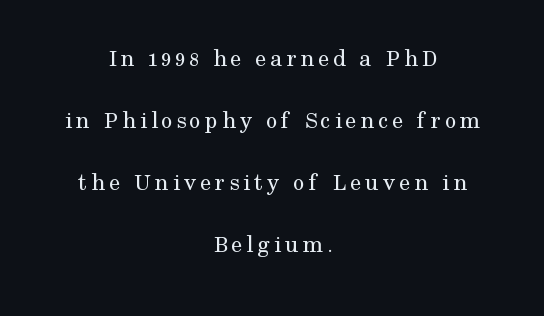
The image shows 25 px text type, upright; set centered, loose line spacing (2.48x), not underlined.
